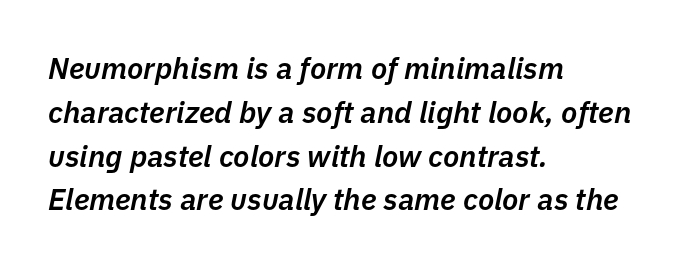
{"italic": "yes", "lean": "right", "slant_degrees": 11, "bold": "semi", "weight": "semibold", "width": "normal", "stroke_contrast": "low", "x_height": "medium", "monospaced": "no", "underline": "no", "align": "left", "line_spacing": "normal", "line_spacing_ratio": 1.46, "letter_spacing": "normal", "letter_spacing_em": 0.0, "glyph_px": 30}
